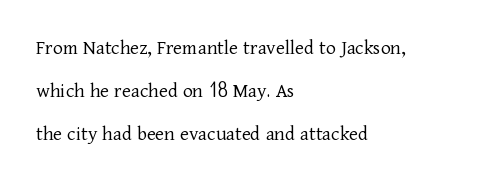
The image shows 21 px text type, upright; set left-aligned, loose line spacing (2.05x), normal letter spacing, not underlined.
